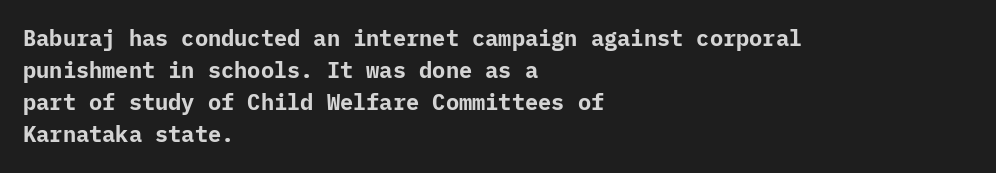
{"italic": "no", "bold": "yes", "underline": "no", "align": "left", "line_spacing": "normal", "line_spacing_ratio": 1.46, "letter_spacing": "normal", "letter_spacing_em": 0.0, "glyph_px": 22}
